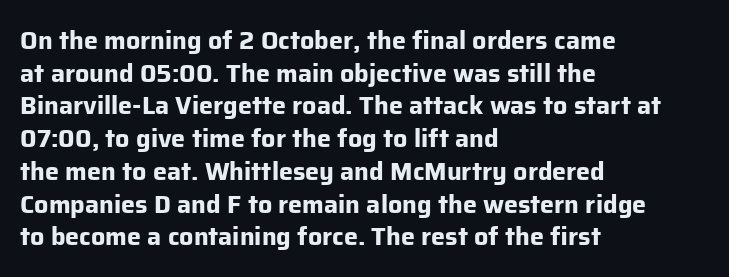
Q: Is the text bold? A: Yes.
Q: Is the text italic (slanted)? A: No, it is upright.
Q: Is the text underlined? A: No.
Q: How is the paragraph aligned? A: Left-aligned.
Q: Is the spacing between letters normal or unusually wide? A: Normal.
Q: Is the spacing between lines tight, normal or loose? A: Normal.
